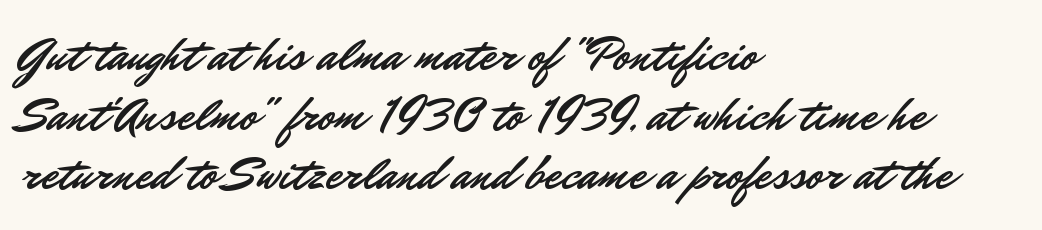
{"serif": "no", "width": "normal", "stroke_contrast": "low", "x_height": "small", "monospaced": "no", "underline": "no", "align": "left", "line_spacing_ratio": 1.24, "letter_spacing": "normal", "letter_spacing_em": 0.0, "glyph_px": 48}
